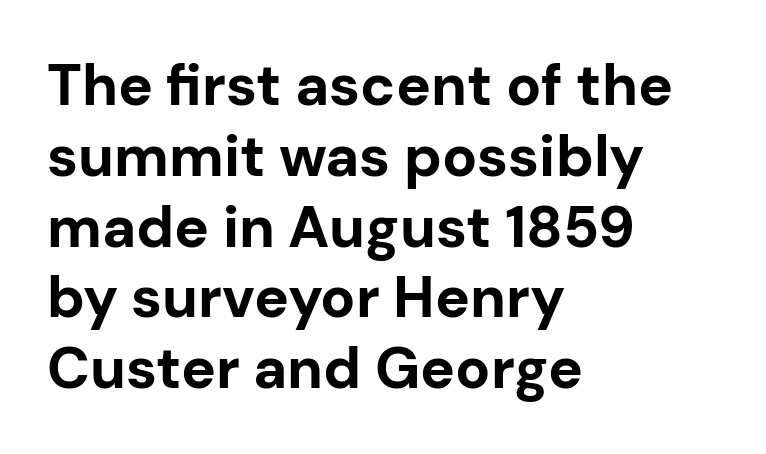
The area under the type is left untouched. In CSS terms this would be text-align: left. Its strokes are broad and dark, the hallmark of bold type. Short note: letters normally spaced. Serif or sans? Sans — the stroke terminals are bare. Character widths vary here, with narrow letters taking less room than wide ones.
